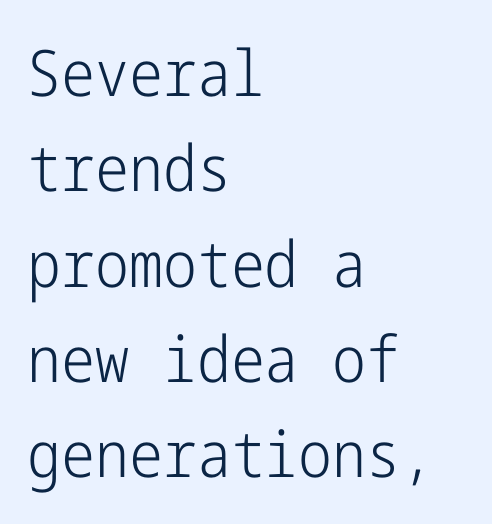
Normally led — the rows are evenly, conventionally spaced. Does the lettering tilt? It doesn't — this is upright. Alignment: flush left. Weight class: somewhere from thin through regular. Each letter's strokes conclude bluntly, with no projecting serifs. Here the glyphs are tracked normally, forming tight word shapes.
